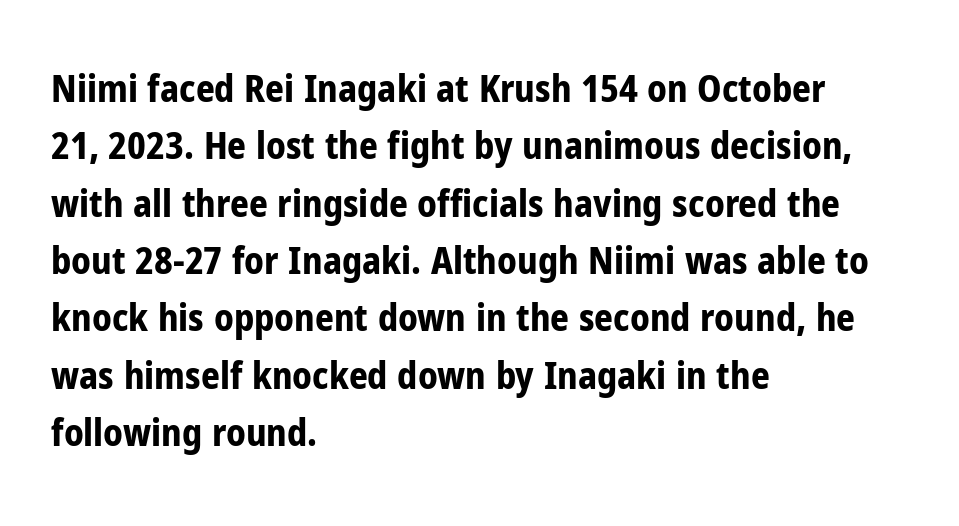
In terms of weight, the rendering is a true, heavy bold. Tracking value appears to be zero — textbook default spacing. The text block is weighted toward the left margin, trailing off unevenly rightward. Whoever set this chose a conventional vertical rhythm. The lettering stays uniformly vertical, giving the passage a roman look.
